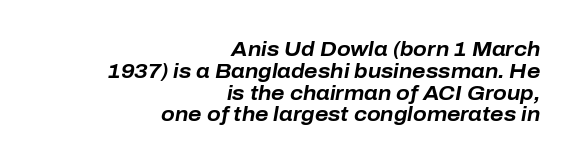
The image shows 20 px bold type, italic (leaning right); set right-aligned, tight line spacing (1.09x), normal letter spacing, not underlined.
